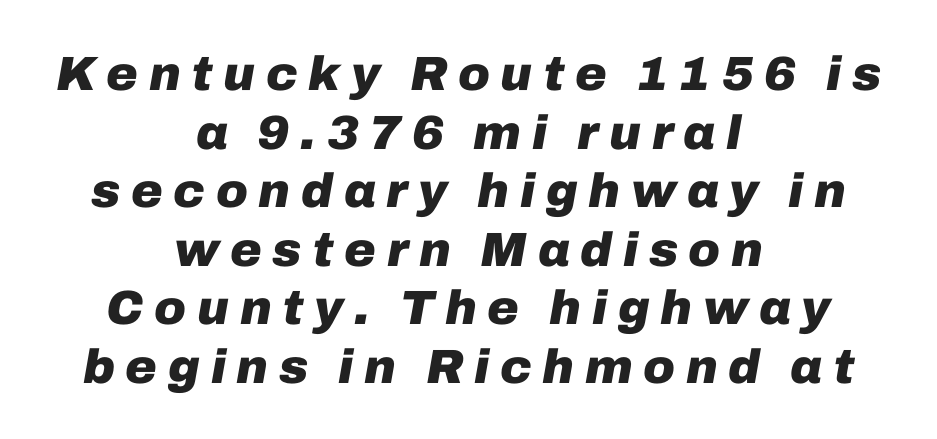
The image shows 48 px heavy type, italic (leaning right); set centered, line spacing 1.22x, unusually wide letter spacing (+0.22 em), not underlined; low stroke contrast and a medium x-height.
